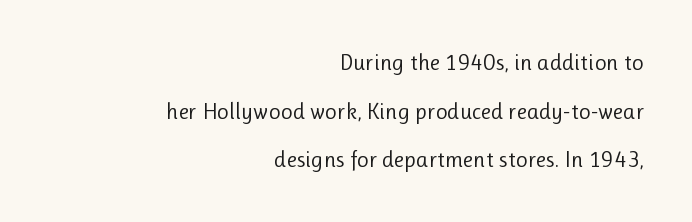
Q: Is the text bold? A: No.
Q: Is the text italic (slanted)? A: No, it is upright.
Q: Is the text underlined? A: No.
Q: How is the paragraph aligned? A: Right-aligned.
Q: Is the spacing between letters normal or unusually wide? A: Normal.
Q: Is the spacing between lines tight, normal or loose? A: Loose.
